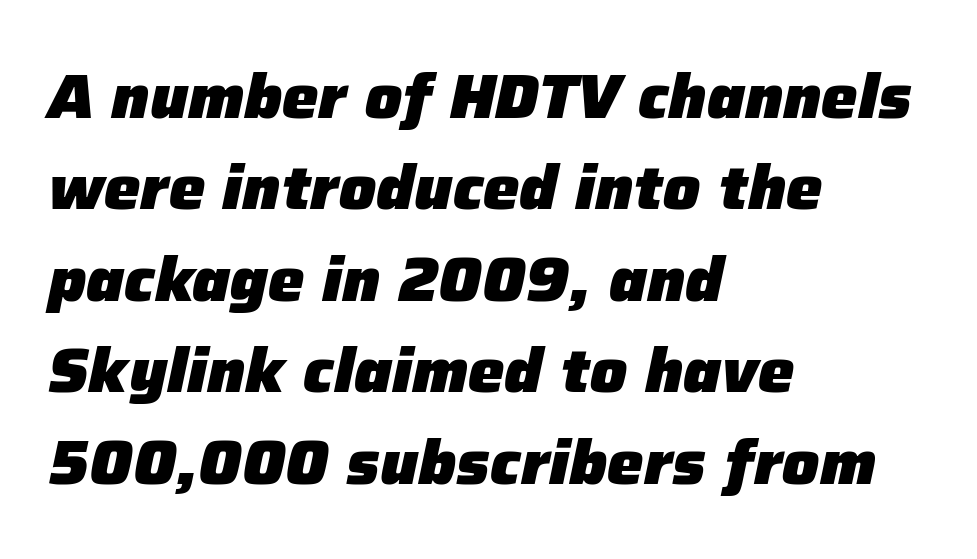
The image shows 61 px heavy type, italic (leaning right); set left-aligned, normal line spacing (1.5x), normal letter spacing, not underlined; low stroke contrast and a medium x-height.
